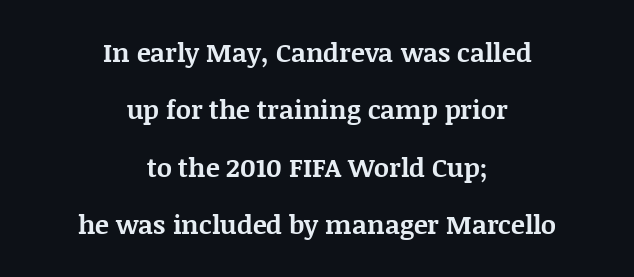
{"italic": "no", "bold": "yes", "underline": "no", "align": "center", "line_spacing": "loose", "line_spacing_ratio": 2.21, "letter_spacing": "normal", "letter_spacing_em": 0.0, "glyph_px": 26}
